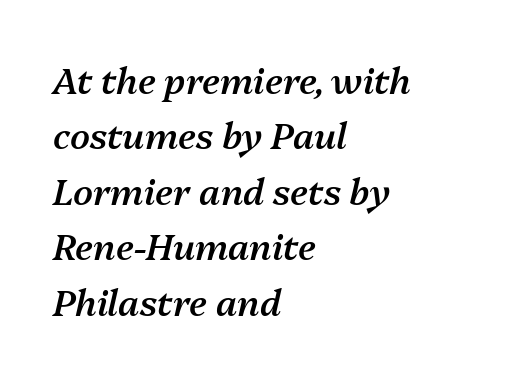
Compared with typical body copy, the letter spacing here is the same. Every character sits at an angle, as italics do. A normal amount of white space separates one row of letters from the next. Looks like regular typesetting: each glyph gets only the width it needs. Weight check: semibold — heavier than regular, not quite bold.
